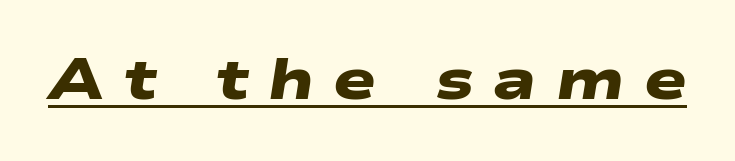
The rendering uses the underline text-decoration. These lines are rendered in a variable-pitch font. A typesetter would label this face a sans. Between one letter and the next there's a generous, obvious gap.
